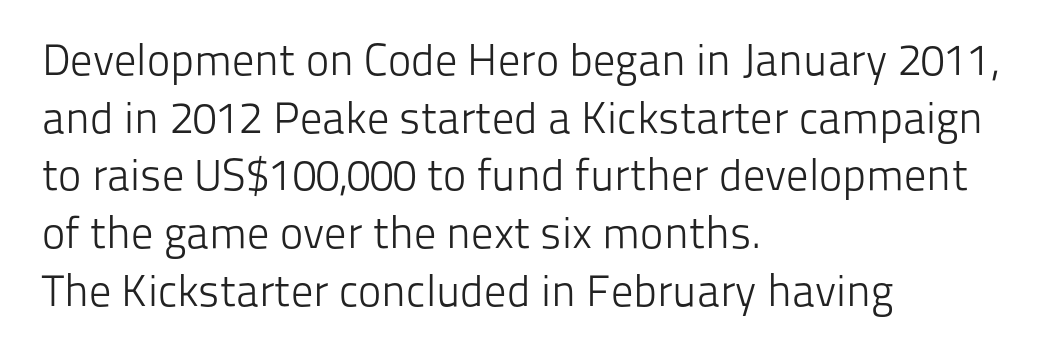
Q: Is the text bold? A: No.
Q: Is the text italic (slanted)? A: No, it is upright.
Q: Is the typeface a serif or a sans-serif typeface? A: Sans-serif.
Q: Is the text underlined? A: No.
Q: How is the paragraph aligned? A: Left-aligned.
Q: Is the spacing between letters normal or unusually wide? A: Normal.
Q: Is the spacing between lines tight, normal or loose? A: Normal.
Q: Width (condensed, normal, or wide)? A: Normal.
Q: Stroke contrast? A: Low.
Q: x-height? A: Medium.
Q: Monospaced? A: No.
